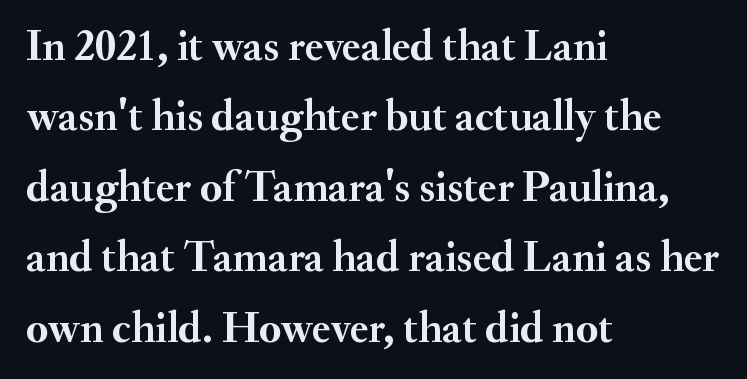
The image shows 44 px semibold serif type, upright; set left-aligned, normal line spacing (1.6x), normal letter spacing, not underlined; medium stroke contrast and a small x-height.
